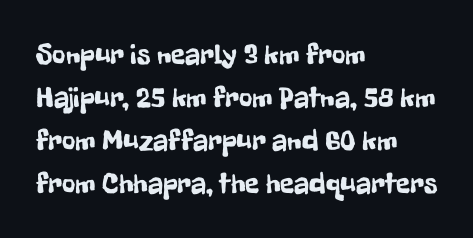
The image shows 29 px condensed sans-serif type, upright; set left-aligned, normal line spacing (1.48x), normal letter spacing, not underlined; low stroke contrast and a medium x-height.
